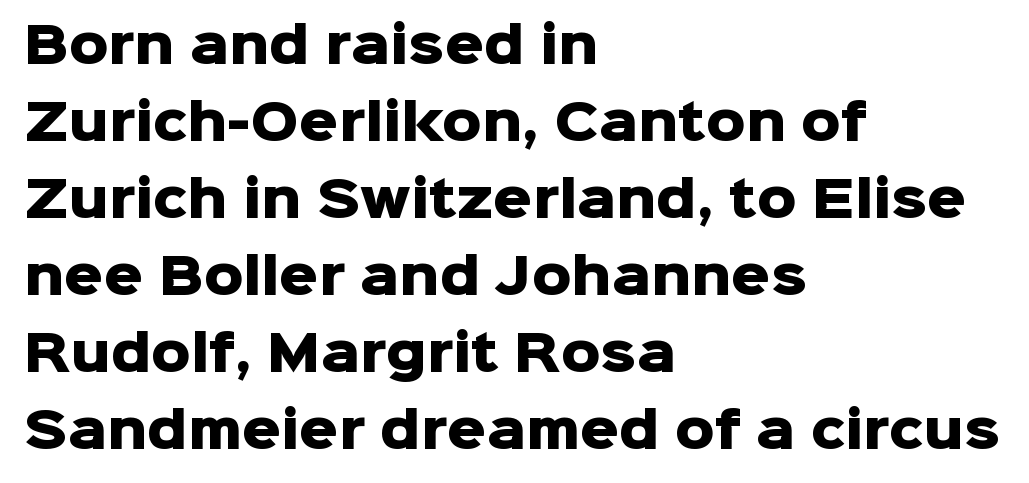
The rendering anchors every line to the left-hand side. This sample has the flowing, uneven cadence of proportional lettering. These lines keep a tight, regular rhythm from letter to letter. The strip under each line holds only bare page. Each new line begins a customary step beneath the previous one. Stroke terminals: plain, sans-serif.
